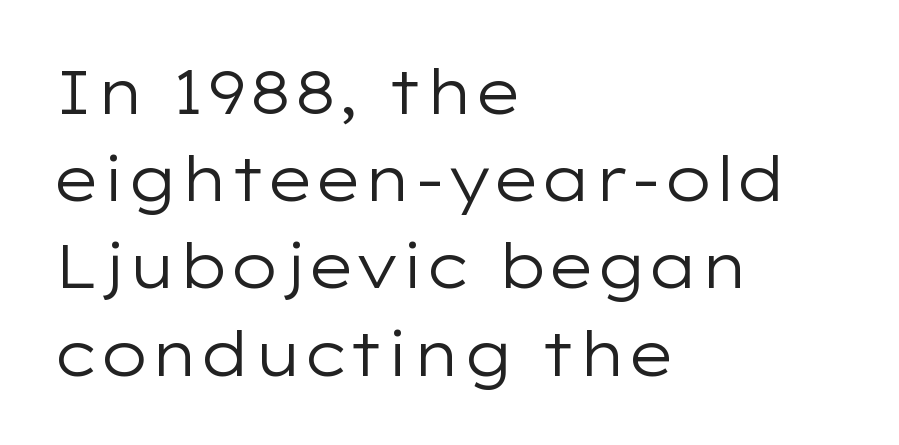
{"serif": "no", "italic": "no", "bold": "no", "weight": "regular", "width": "wide", "stroke_contrast": "low", "x_height": "medium", "monospaced": "no", "underline": "no", "align": "left", "line_spacing": "normal", "line_spacing_ratio": 1.43, "letter_spacing": "normal", "letter_spacing_em": 0.0, "glyph_px": 61}
